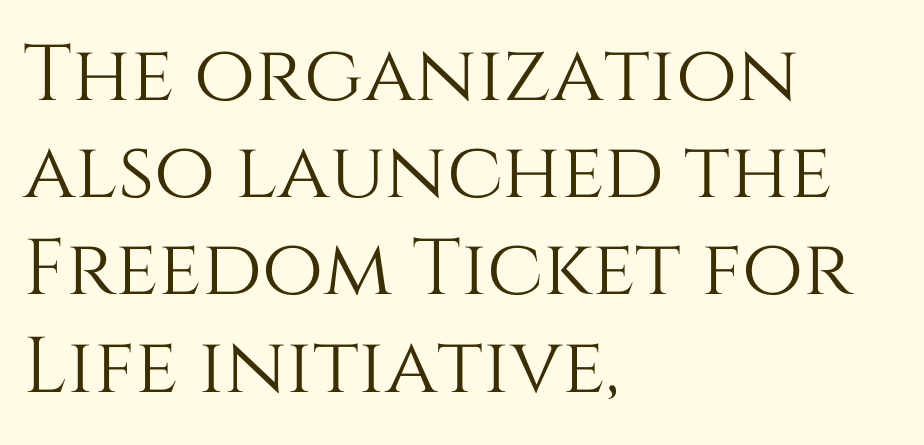
The image shows 79 px text type, upright; set left-aligned, line spacing 1.23x, normal letter spacing, not underlined; medium stroke contrast and a large x-height.
